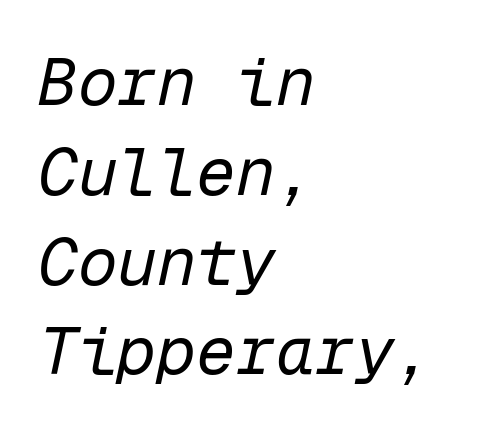
The face used here is monospaced, like something from a code editor. One glance says typical: line gaps are just what's usual. These lines are set flush left with a ragged right edge. The foot of each line stays bare and open.
